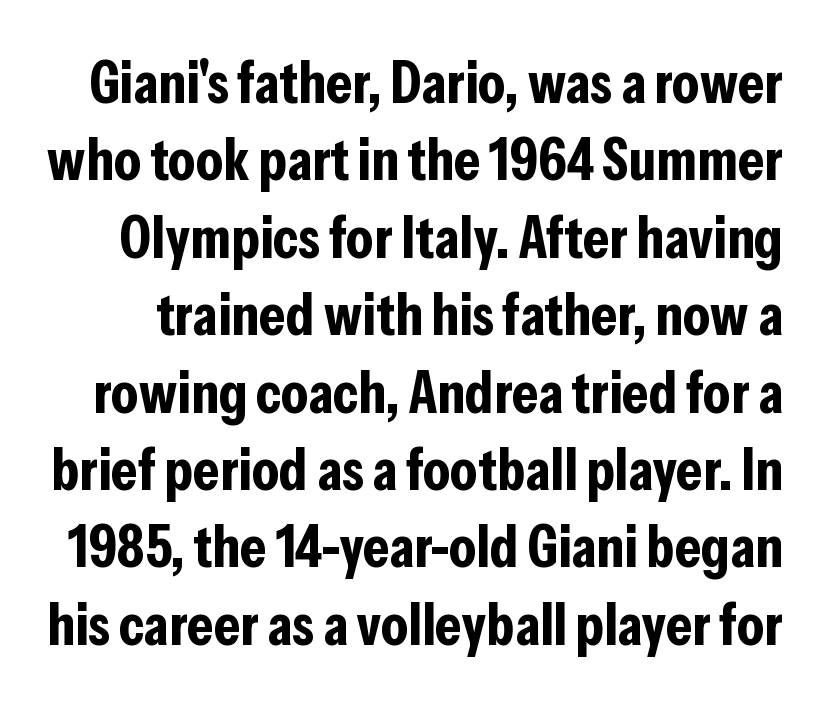
Q: Is the text bold? A: Yes.
Q: Is the text italic (slanted)? A: No, it is upright.
Q: Is the typeface a serif or a sans-serif typeface? A: Sans-serif.
Q: Is the text underlined? A: No.
Q: Is the spacing between letters normal or unusually wide? A: Normal.
Q: Is the spacing between lines tight, normal or loose? A: Normal.
Q: Width (condensed, normal, or wide)? A: Condensed.
Q: Stroke contrast? A: Low.
Q: x-height? A: Medium.
Q: Monospaced? A: No.
